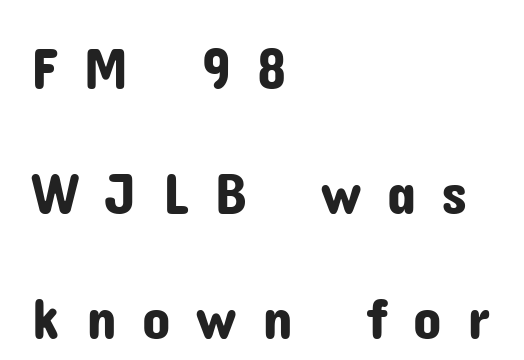
{"serif": "no", "italic": "no", "width": "normal", "stroke_contrast": "low", "x_height": "medium", "monospaced": "no", "underline": "no", "align": "left", "line_spacing": "loose", "line_spacing_ratio": 2.12, "letter_spacing": "wide", "letter_spacing_em": 0.43, "glyph_px": 59}
